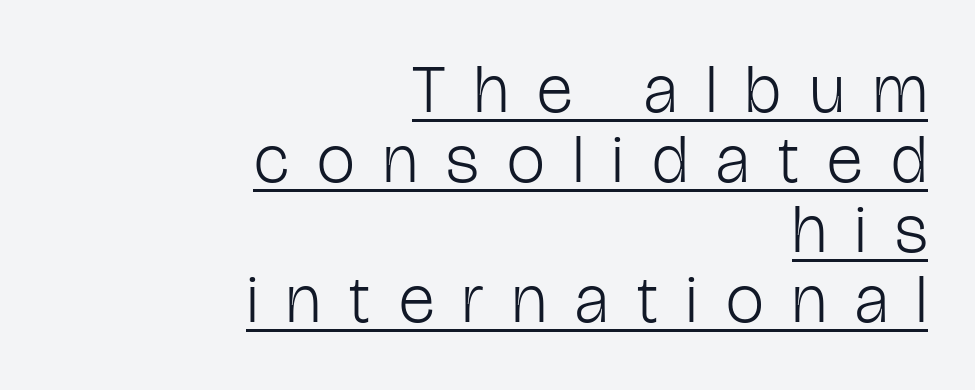
A typesetter would call this proportional, since set widths differ per character. Letter spacing: wide. Stroke thickness stays within the range of a standard reading face or lighter. This rendering employs a face without finishing strokes, i.e., a sans-serif. Short and long lines alike share a common ending point at right.
